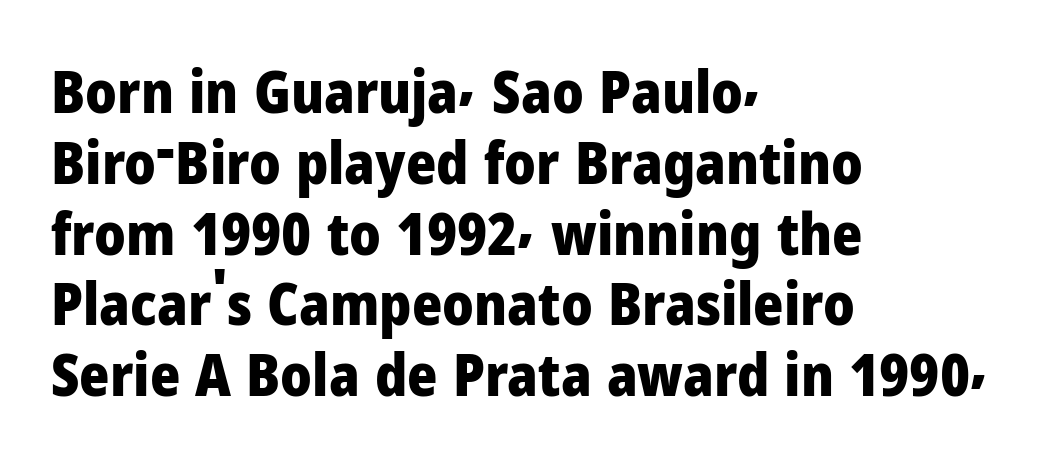
Q: Is the text bold? A: Yes.
Q: Is the text italic (slanted)? A: No, it is upright.
Q: Is the typeface a serif or a sans-serif typeface? A: Sans-serif.
Q: Is the text underlined? A: No.
Q: How is the paragraph aligned? A: Left-aligned.
Q: Is the spacing between letters normal or unusually wide? A: Normal.
Q: Width (condensed, normal, or wide)? A: Normal.
Q: Stroke contrast? A: Low.
Q: x-height? A: Medium.
Q: Monospaced? A: No.
